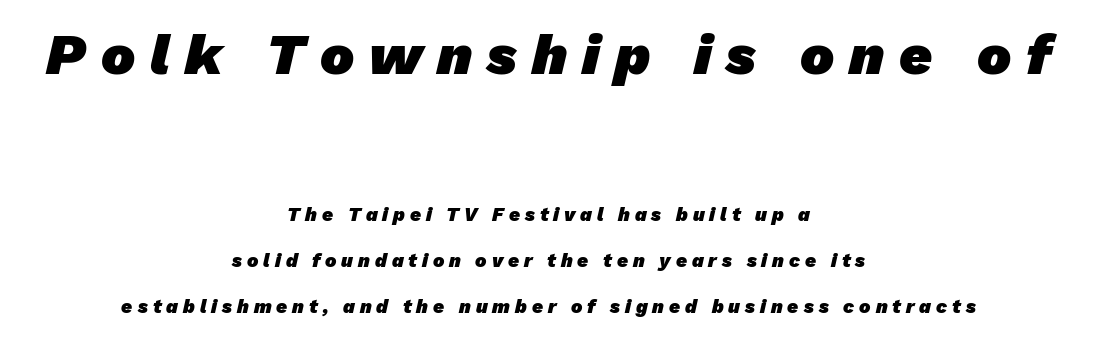
The image shows 57 px heavy sans-serif type; set centered, loose line spacing (2.41x), unusually wide letter spacing (+0.26 em), not underlined; the first (top) block is 3.0x larger; low stroke contrast and a medium x-height.
